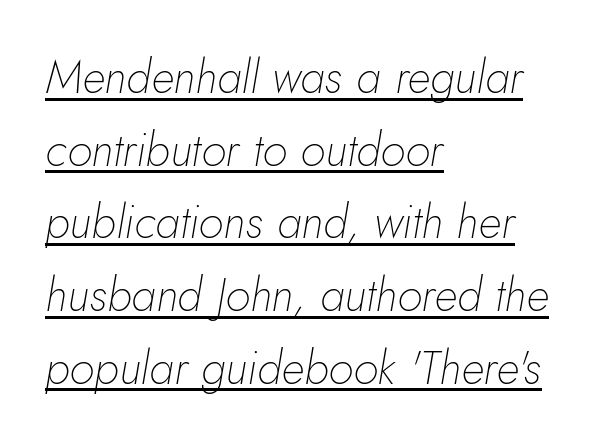
Q: Is the text bold? A: No.
Q: Is the text italic (slanted)? A: Yes, it leans right by about 10 degrees.
Q: Is the text underlined? A: Yes.
Q: How is the paragraph aligned? A: Left-aligned.
Q: Is the spacing between letters normal or unusually wide? A: Normal.
Q: Is the spacing between lines tight, normal or loose? A: Normal.
Q: Width (condensed, normal, or wide)? A: Normal.
Q: Stroke contrast? A: Low.
Q: x-height? A: Small.
Q: Monospaced? A: No.
